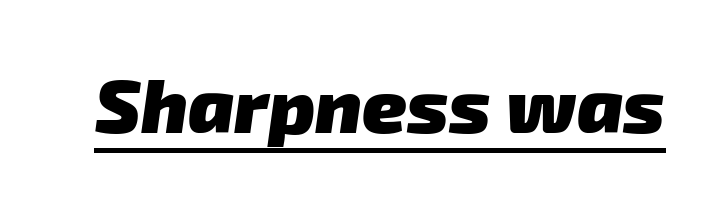
{"serif": "no", "bold": "yes", "weight": "heavy", "width": "normal", "stroke_contrast": "low", "x_height": "medium", "monospaced": "no", "underline": "yes", "letter_spacing": "normal", "letter_spacing_em": 0.0, "glyph_px": 76}
